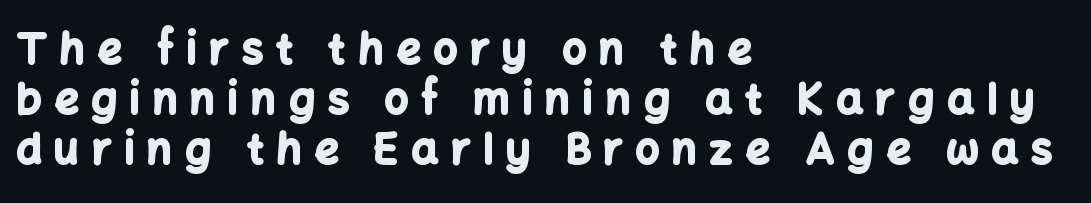
Think of a printed novel: that variable character pitch is what you see here. Thick stems and heavy bowls — unmistakably bold. The font family rendered here belongs to the sans-serif group. Check the space under the baseline: it is left empty. Loose tracking; the words dissolve into strings of separated letters. Quick note: not italic, upright.
